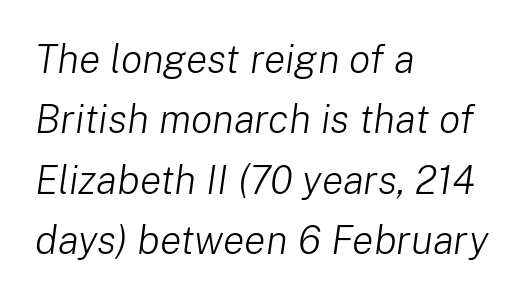
The image shows 40 px light type, italic (leaning right); set left-aligned, normal line spacing (1.51x), normal letter spacing, not underlined; low stroke contrast and a medium x-height.
